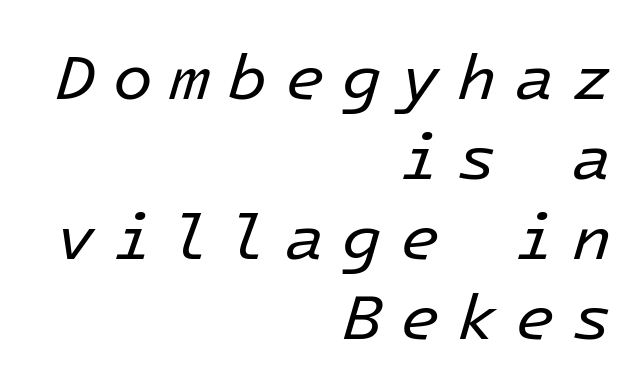
Quick note: italic. Type without underlining. Heft: none added — not bold. Compared with a flush-left layout, this one pins lines to the opposite, right side. The horizontal fit of the characters is loose and conspicuously gappy.
